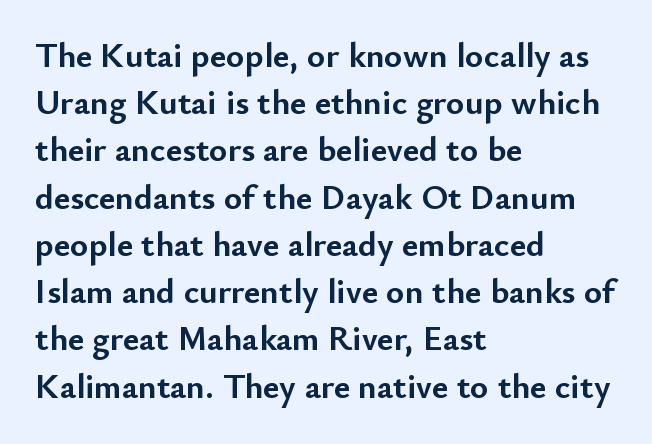
Nothing unusual about the tracking: characters are spaced as the font intends. Ascenders rise straight up at ninety degrees. In terms of weight, the rendering is a true, heavy bold. Are there feet on the stems? There aren't — it's a sans.
